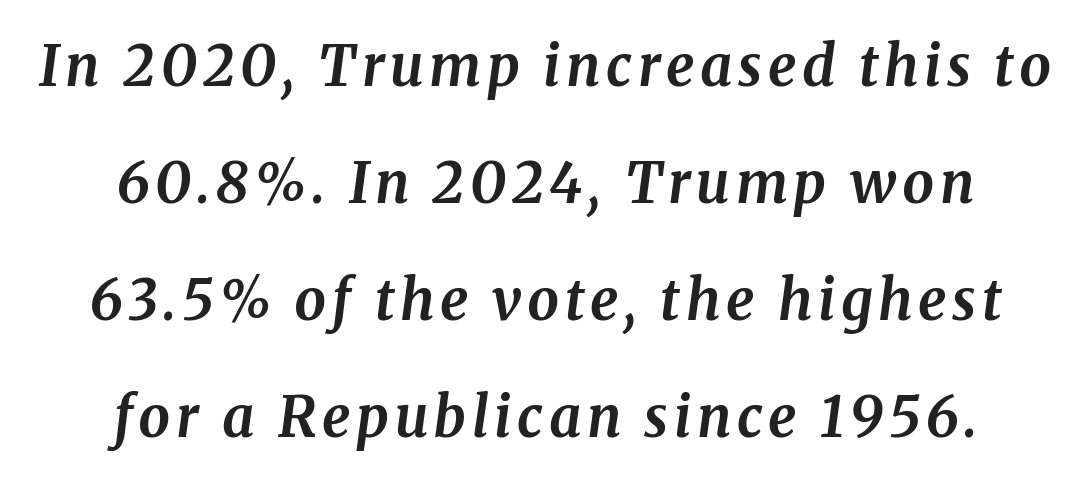
Yep, those are serifs on the letters. These lines carry a lot of weight — the face is fully bold. The text carries the slant typical of an italic or oblique font. Spacing verdict: proportional, widths tailored to each character.
